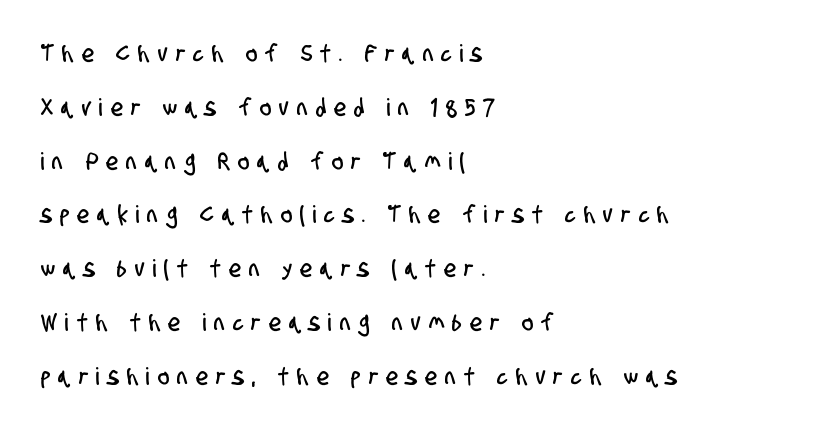
The image shows 24 px text type; set left-aligned, loose line spacing (2.24x), unusually wide letter spacing (+0.35 em), not underlined.
